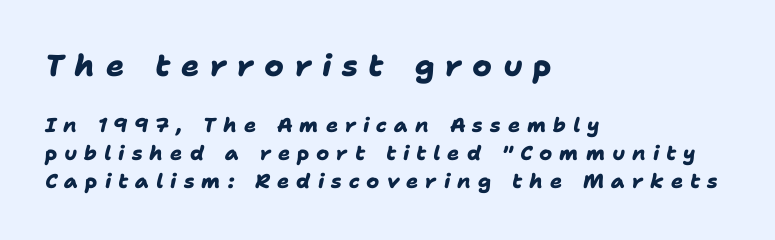
The words here are not underlined. Does the leading feel generous? No, just average. The typesetting leans heavy: a genuine bold. Large over small — that's the arrangement of the two blocks here. These lines are set flush left with a ragged right edge. You can tell from the bare stems that sans-serif type was used.
